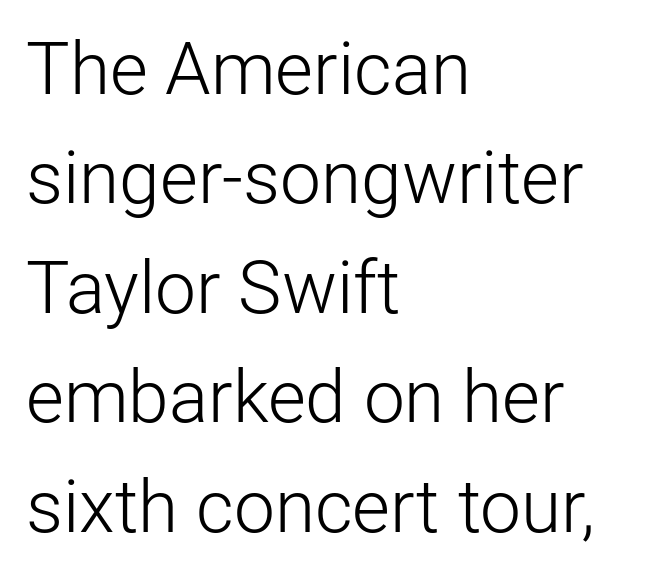
{"serif": "no", "italic": "no", "bold": "no", "weight": "light", "width": "normal", "stroke_contrast": "low", "x_height": "medium", "monospaced": "no", "underline": "no", "align": "left", "line_spacing": "normal", "line_spacing_ratio": 1.5, "letter_spacing": "normal", "letter_spacing_em": 0.0, "glyph_px": 73}
